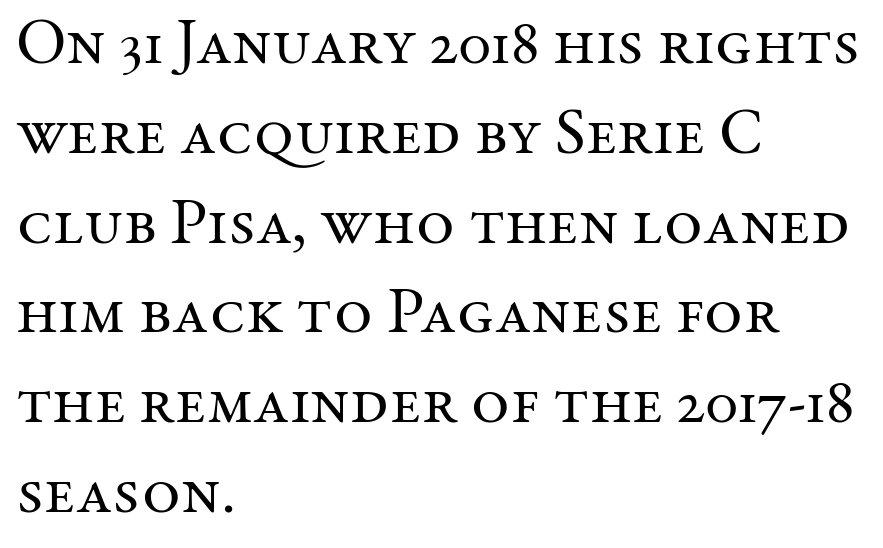
The image shows 66 px regular-weight serif type, upright; set left-aligned, normal line spacing (1.36x), normal letter spacing, not underlined; medium stroke contrast and a medium x-height.
